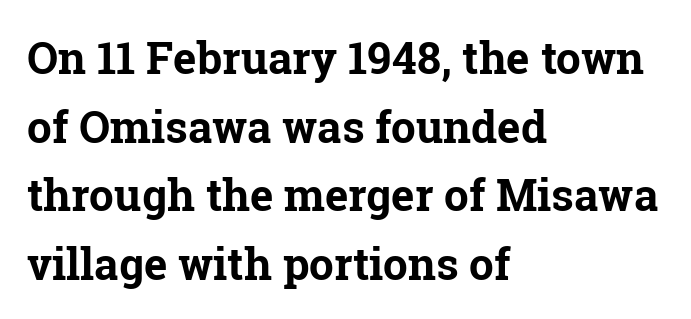
Spacing verdict: proportional, widths tailored to each character. The font is running at its bold setting. The letters carry serifs — small finishing strokes at the ends of their stems. Does the lettering tilt? It doesn't — this is upright. Lines of text with bare space underneath. Whoever set this chose a conventional vertical rhythm.
